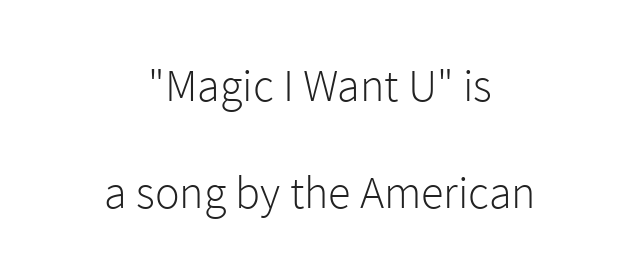
Q: Is the text bold? A: No.
Q: Is the text italic (slanted)? A: No, it is upright.
Q: Is the typeface a serif or a sans-serif typeface? A: Sans-serif.
Q: Is the text underlined? A: No.
Q: How is the paragraph aligned? A: Centered.
Q: Is the spacing between letters normal or unusually wide? A: Normal.
Q: Is the spacing between lines tight, normal or loose? A: Loose.
Q: Width (condensed, normal, or wide)? A: Normal.
Q: x-height? A: Medium.
Q: Monospaced? A: No.
